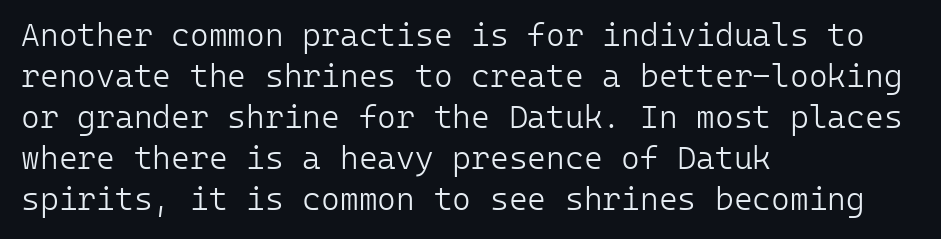
{"serif": "no", "italic": "no", "bold": "no", "weight": "light", "width": "normal", "stroke_contrast": "low", "x_height": "medium", "monospaced": "yes", "underline": "no", "align": "left", "line_spacing": "normal", "line_spacing_ratio": 1.28, "letter_spacing": "normal", "letter_spacing_em": 0.0, "glyph_px": 32}
